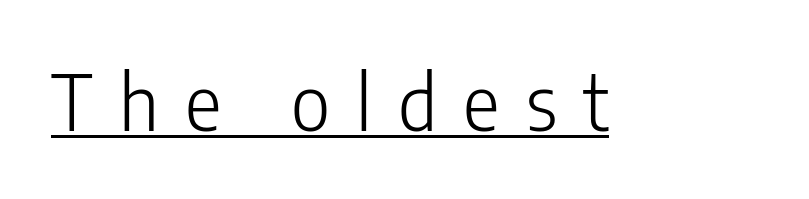
Stroke thickness stays within the range of a standard reading face or lighter. Unlike italic type, these characters show no tilt at all. The tracking jumps out immediately: characters are airy and widely separated. Every word sits above its own underline. Look at the bottom of the vertical strokes: they stop flat, with no serifs. Do the characters align in a grid? No, the font is proportional.
